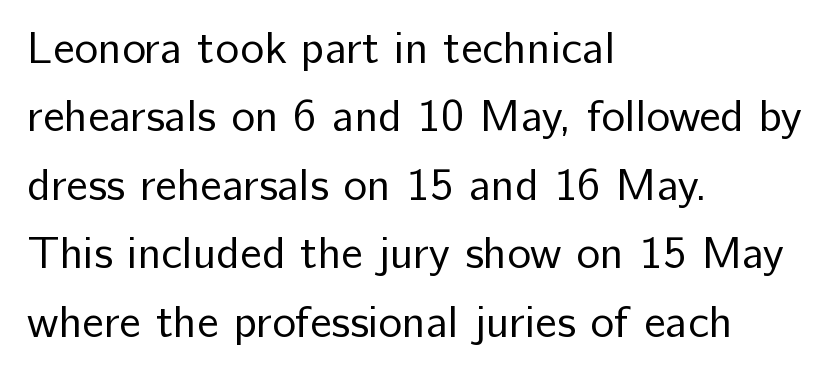
The image shows 45 px regular-weight sans-serif type, upright; set left-aligned, normal line spacing (1.52x), normal letter spacing, not underlined; low stroke contrast and a medium x-height.
